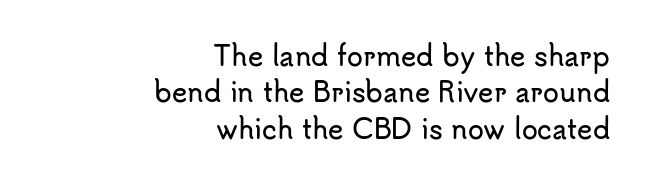
Q: Is the text italic (slanted)? A: No, it is upright.
Q: Is the text underlined? A: No.
Q: How is the paragraph aligned? A: Right-aligned.
Q: Is the spacing between letters normal or unusually wide? A: Normal.
Q: Is the spacing between lines tight, normal or loose? A: Normal.
